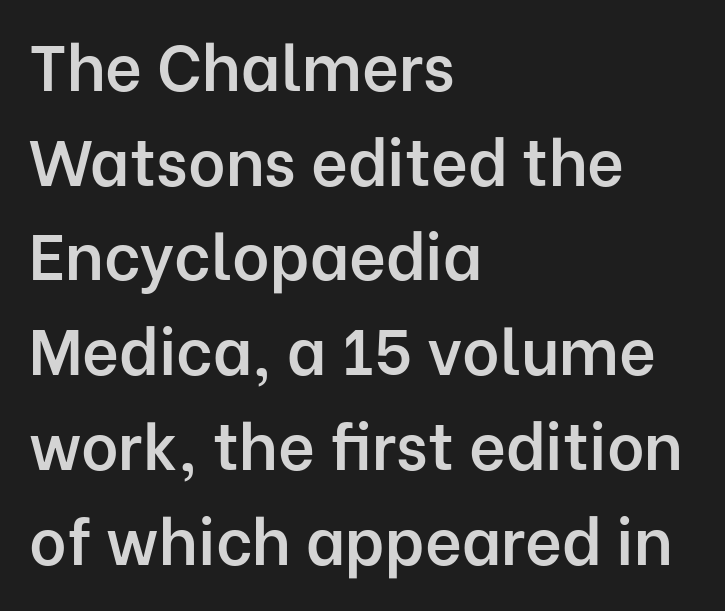
Each row of text sits above clean, open space. The glyphs have the mass of a demibold cut, below bold. Words appear dense and cohesive because spacing is normal. The face used here is proportionally spaced, like ordinary book or web type. Each line starts at the same left margin while the right side varies. Every stem runs plumb, perpendicular to the baseline.
